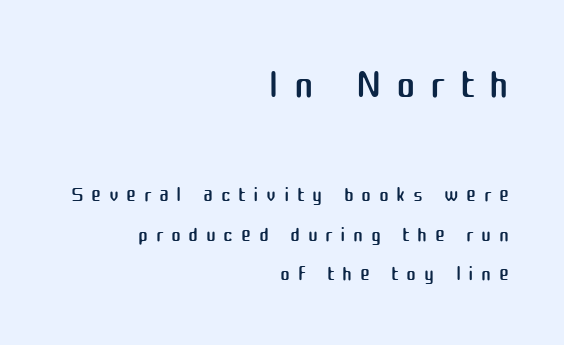
Q: Is the text bold? A: No.
Q: Is the text italic (slanted)? A: No, it is upright.
Q: Is the typeface a serif or a sans-serif typeface? A: Sans-serif.
Q: Is the text underlined? A: No.
Q: How is the paragraph aligned? A: Right-aligned.
Q: Is the spacing between letters normal or unusually wide? A: Unusually wide.
Q: Is the spacing between lines tight, normal or loose? A: Normal.
Q: Which block of text is set in a larger size, the first (top) or the second (bottom)? A: The first (top) one.
Q: Width (condensed, normal, or wide)? A: Normal.
Q: Stroke contrast? A: Medium.
Q: x-height? A: Medium.
Q: Monospaced? A: No.
